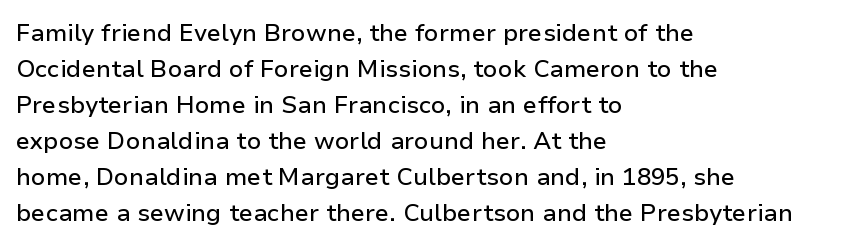
Q: Is the text italic (slanted)? A: No, it is upright.
Q: Is the text underlined? A: No.
Q: How is the paragraph aligned? A: Left-aligned.
Q: Is the spacing between letters normal or unusually wide? A: Normal.
Q: Is the spacing between lines tight, normal or loose? A: Normal.
